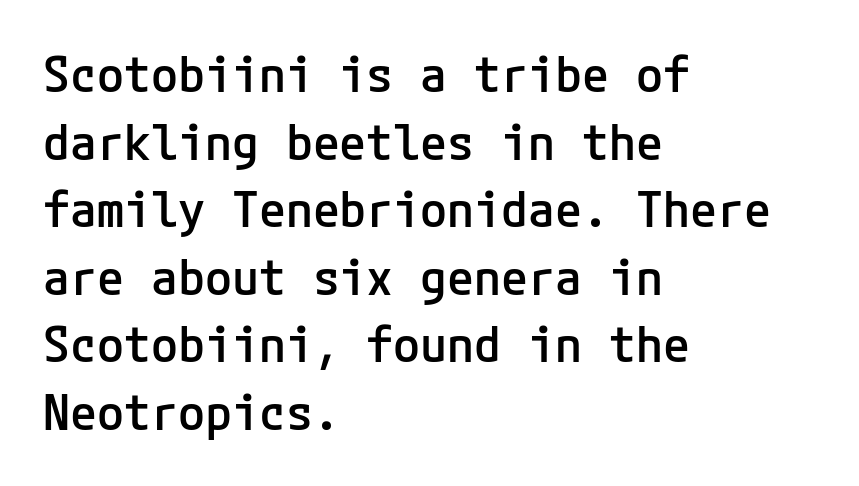
The image shows 49 px semibold sans-serif type, upright; set left-aligned, normal line spacing (1.38x), normal letter spacing, not underlined; low stroke contrast and a medium x-height.
